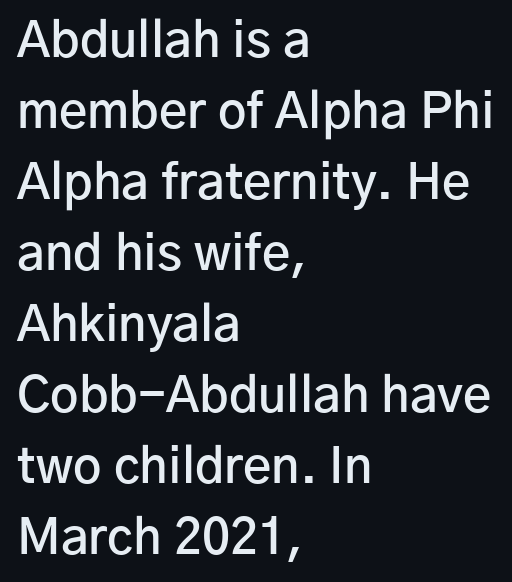
Q: Is the text bold? A: Semi-bold.
Q: Is the text italic (slanted)? A: No, it is upright.
Q: Is the typeface a serif or a sans-serif typeface? A: Sans-serif.
Q: Is the text underlined? A: No.
Q: How is the paragraph aligned? A: Left-aligned.
Q: Is the spacing between letters normal or unusually wide? A: Normal.
Q: Is the spacing between lines tight, normal or loose? A: Normal.
Q: Width (condensed, normal, or wide)? A: Normal.
Q: Stroke contrast? A: Low.
Q: x-height? A: Medium.
Q: Monospaced? A: No.
